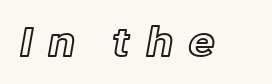
Tracking here is generous; glyphs stand well apart from one another. Proportional: the letters do not fall into vertical columns. Bare-footed words on every line.
